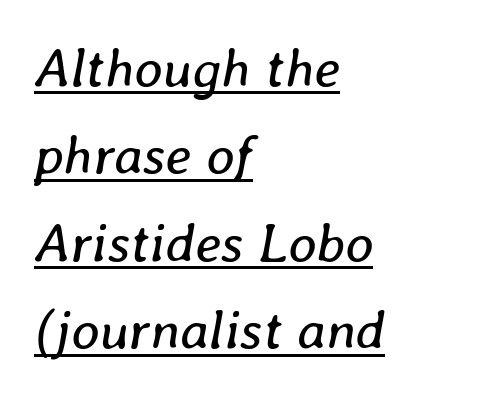
Regular leading. The rag falls on the right side of this text block. The typography opts for an oblique posture over an upright one. These lines are rendered in a variable-pitch font. The strokes carry an ordinary text weight at most. The letters sit at their default tracking, neither squeezed nor spread.
